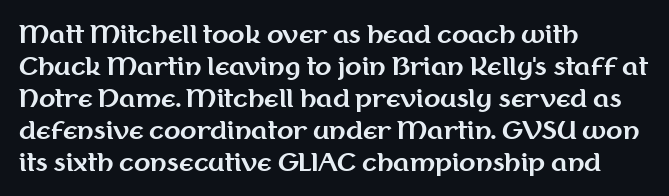
Q: Is the text bold? A: Yes.
Q: Is the text italic (slanted)? A: No, it is upright.
Q: Is the text underlined? A: No.
Q: How is the paragraph aligned? A: Left-aligned.
Q: Is the spacing between letters normal or unusually wide? A: Normal.
Q: Is the spacing between lines tight, normal or loose? A: Normal.
